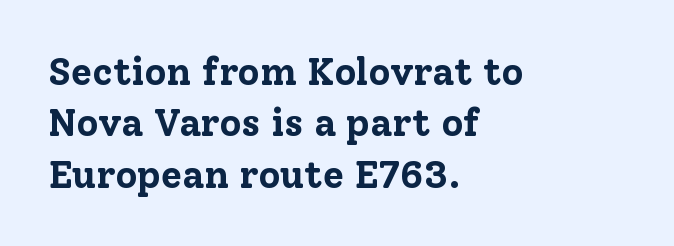
The image shows 38 px bold serif type, upright; set left-aligned, normal line spacing (1.35x), normal letter spacing, not underlined; low stroke contrast and a medium x-height.
